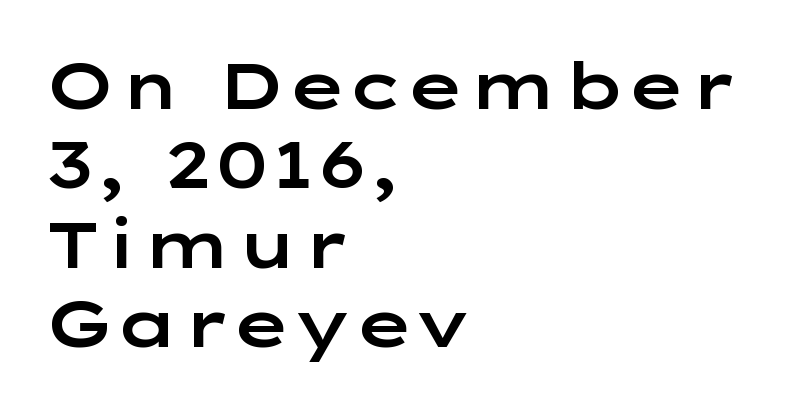
Q: Is the text italic (slanted)? A: No, it is upright.
Q: Is the typeface a serif or a sans-serif typeface? A: Sans-serif.
Q: Is the text underlined? A: No.
Q: How is the paragraph aligned? A: Left-aligned.
Q: Is the spacing between letters normal or unusually wide? A: Normal.
Q: Width (condensed, normal, or wide)? A: Wide.
Q: Stroke contrast? A: Low.
Q: x-height? A: Medium.
Q: Monospaced? A: No.
